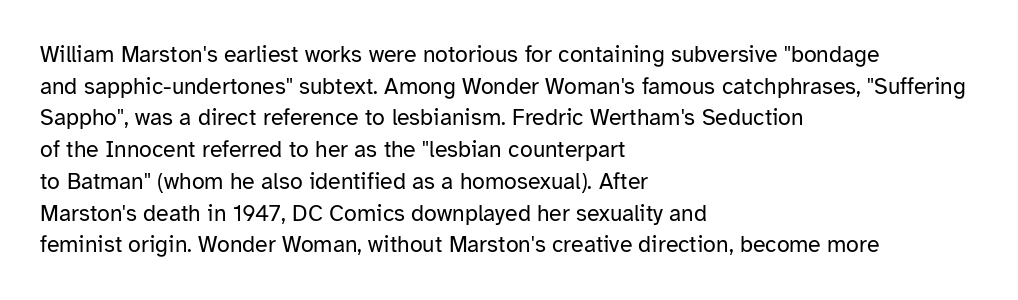
{"italic": "no", "bold": "no", "underline": "no", "align": "left", "line_spacing": "normal", "line_spacing_ratio": 1.38, "letter_spacing": "normal", "letter_spacing_em": 0.0, "glyph_px": 23}
